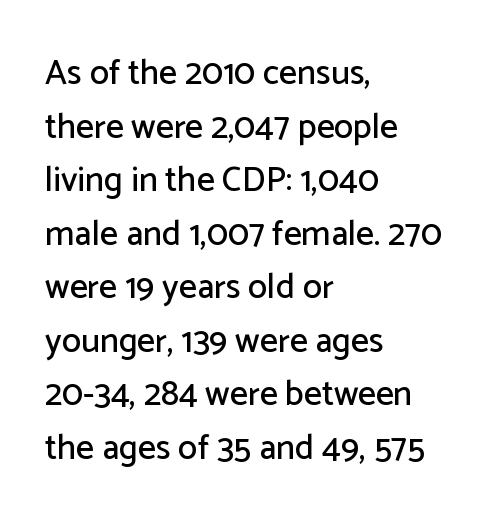
The image shows 35 px sans-serif type, upright; set left-aligned, normal line spacing (1.53x), normal letter spacing, not underlined; low stroke contrast and a medium x-height.
